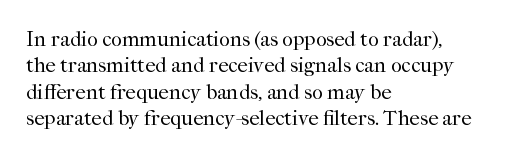
Q: Is the text bold? A: No.
Q: Is the text italic (slanted)? A: No, it is upright.
Q: Is the text underlined? A: No.
Q: How is the paragraph aligned? A: Left-aligned.
Q: Is the spacing between letters normal or unusually wide? A: Normal.
Q: Is the spacing between lines tight, normal or loose? A: Normal.
